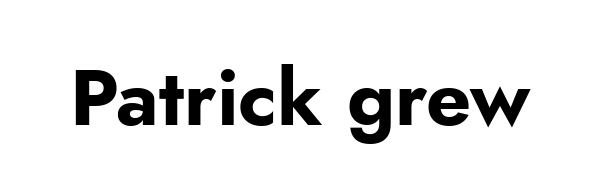
Q: Is the text bold? A: Yes.
Q: Is the text italic (slanted)? A: No, it is upright.
Q: Is the typeface a serif or a sans-serif typeface? A: Sans-serif.
Q: Is the text underlined? A: No.
Q: Is the spacing between letters normal or unusually wide? A: Normal.
Q: Width (condensed, normal, or wide)? A: Normal.
Q: Stroke contrast? A: Low.
Q: x-height? A: Small.
Q: Monospaced? A: No.
